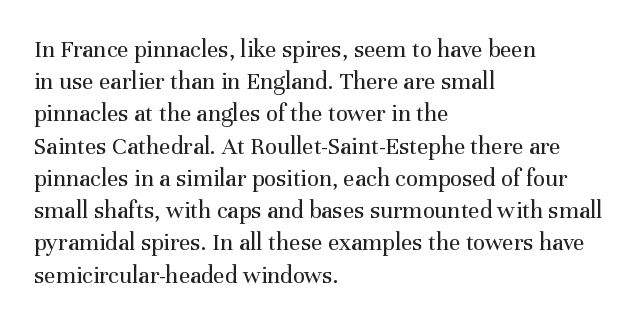
{"italic": "no", "bold": "no", "underline": "no", "align": "left", "line_spacing": "normal", "line_spacing_ratio": 1.29, "letter_spacing": "normal", "letter_spacing_em": 0.0, "glyph_px": 25}
